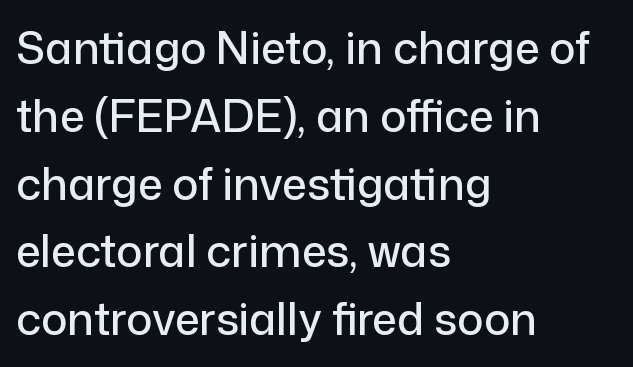
The image shows 44 px sans-serif type, upright; set left-aligned, normal line spacing (1.54x), normal letter spacing, not underlined; low stroke contrast and a medium x-height.
